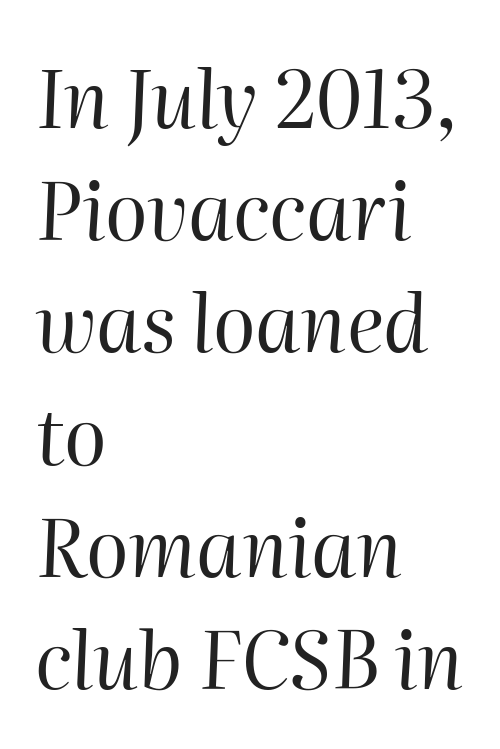
{"italic": "yes", "lean": "right", "slant_degrees": 2, "bold": "no", "weight": "regular", "width": "normal", "stroke_contrast": "high", "x_height": "medium", "monospaced": "no", "underline": "no", "align": "left", "line_spacing": "normal", "line_spacing_ratio": 1.42, "letter_spacing": "normal", "letter_spacing_em": 0.0, "glyph_px": 79}
